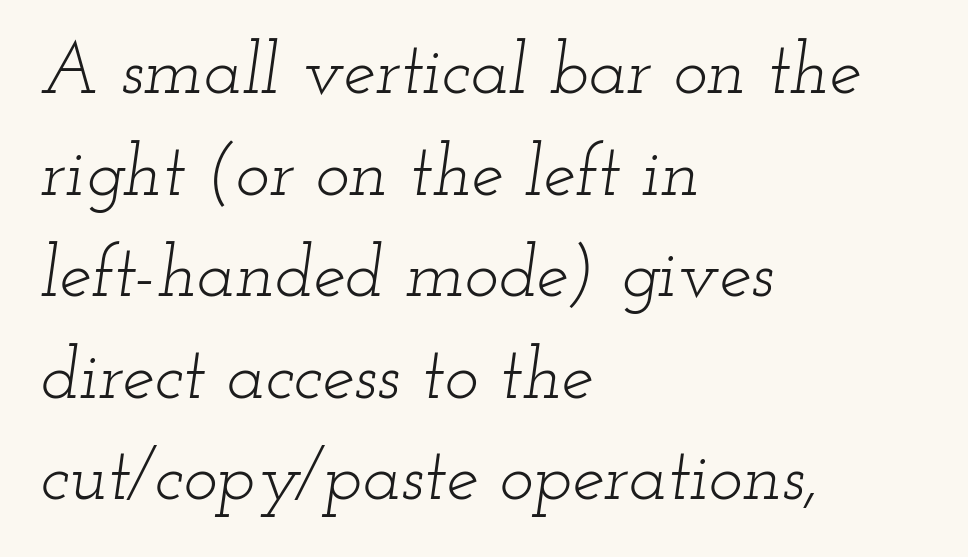
The image shows 72 px light, wide serif type, italic (leaning right); set left-aligned, normal line spacing (1.41x), normal letter spacing, not underlined; low stroke contrast and a small x-height.
